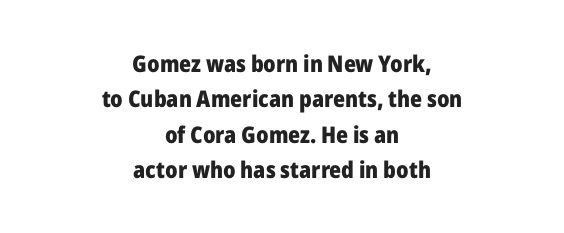
The image shows 23 px bold type, upright; set centered, normal line spacing (1.54x), normal letter spacing, not underlined.
